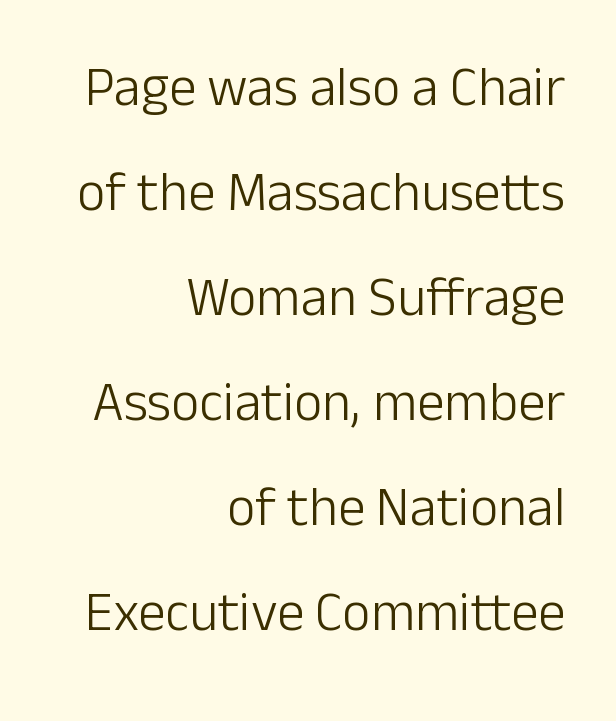
The image shows 55 px light sans-serif type, upright; set right-aligned, loose line spacing (1.91x), normal letter spacing, not underlined; low stroke contrast and a medium x-height.
